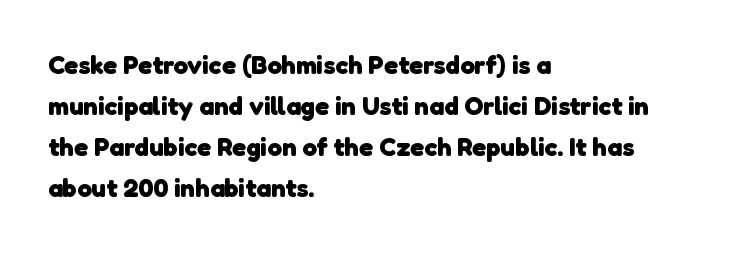
The rendering uses a moderate line-height, typical for paragraphs. The strokes are fattened all the way to bold. There is no visible air inserted between adjacent glyphs. A bare baseline throughout the passage. Line beginnings align vertically; line endings do not.
